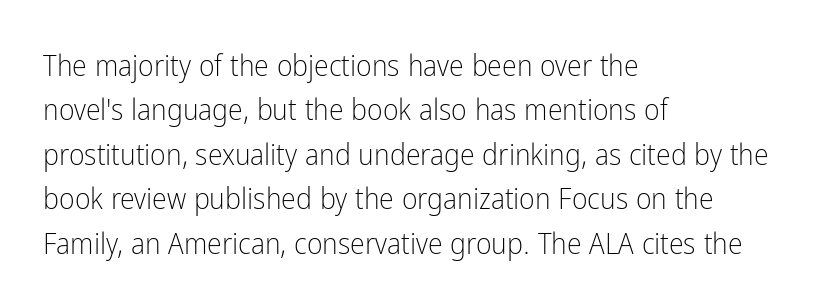
The image shows 30 px light, condensed sans-serif type, upright; set left-aligned, normal line spacing (1.48x), normal letter spacing, not underlined; low stroke contrast and a medium x-height.
